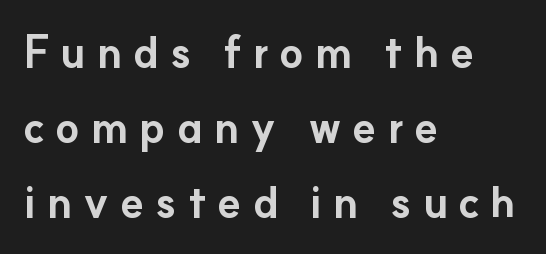
Q: Is the text bold? A: Yes.
Q: Is the text italic (slanted)? A: No, it is upright.
Q: Is the typeface a serif or a sans-serif typeface? A: Sans-serif.
Q: Is the text underlined? A: No.
Q: How is the paragraph aligned? A: Left-aligned.
Q: Is the spacing between letters normal or unusually wide? A: Unusually wide.
Q: Width (condensed, normal, or wide)? A: Normal.
Q: Stroke contrast? A: Low.
Q: x-height? A: Small.
Q: Monospaced? A: No.
